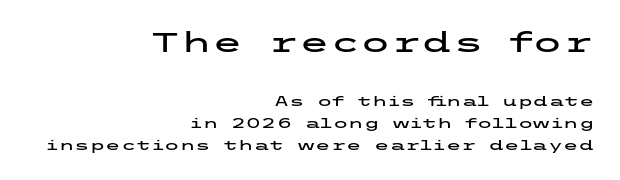
The image shows 28 px wide sans-serif type, upright; set right-aligned, normal line spacing (1.58x), normal letter spacing, not underlined; the first (top) block is 2.0x larger; low stroke contrast and a medium x-height.
